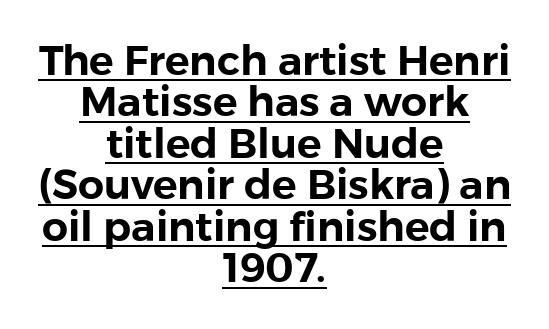
Q: Is the text italic (slanted)? A: No, it is upright.
Q: Is the typeface a serif or a sans-serif typeface? A: Sans-serif.
Q: Is the text underlined? A: Yes.
Q: How is the paragraph aligned? A: Centered.
Q: Is the spacing between letters normal or unusually wide? A: Normal.
Q: Is the spacing between lines tight, normal or loose? A: Tight.
Q: Width (condensed, normal, or wide)? A: Normal.
Q: Stroke contrast? A: Low.
Q: x-height? A: Medium.
Q: Monospaced? A: No.
